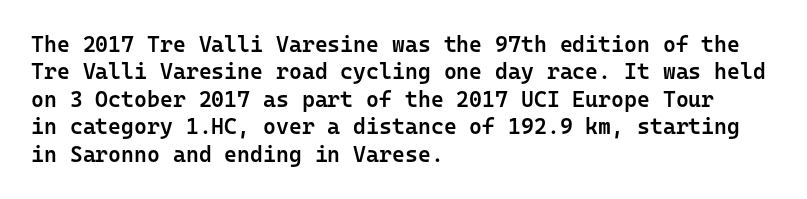
Horizontal bands of white between lines are of average thickness. The rendering keeps characters at their native spacing. The rendering anchors every line to the left-hand side. The type sits square on the baseline with zero lean.
